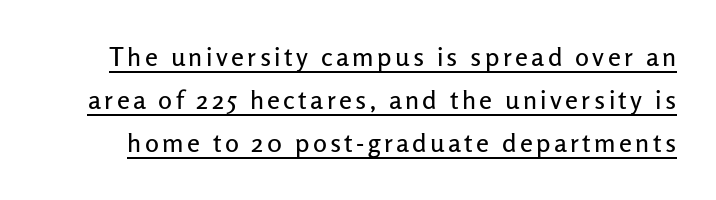
{"italic": "no", "underline": "yes", "line_spacing": "normal", "line_spacing_ratio": 1.66, "glyph_px": 26}
